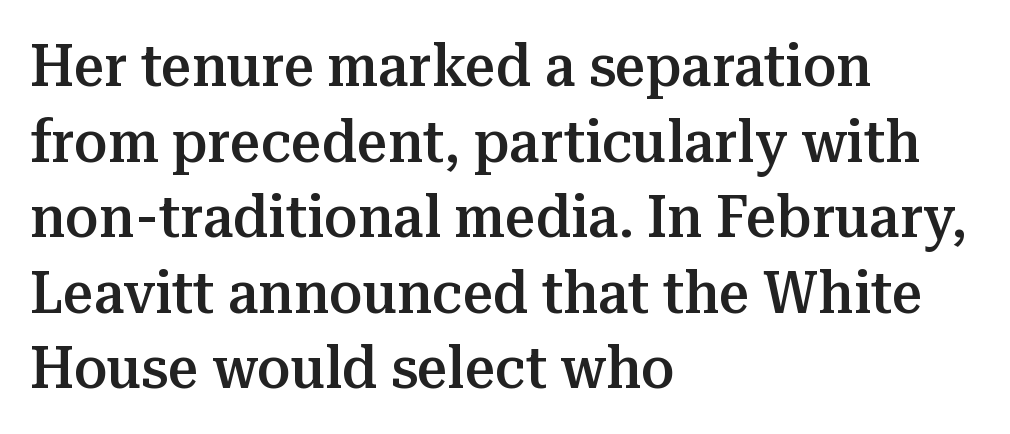
Q: Is the text bold? A: Semi-bold.
Q: Is the text italic (slanted)? A: No, it is upright.
Q: Is the typeface a serif or a sans-serif typeface? A: Serif.
Q: Is the text underlined? A: No.
Q: How is the paragraph aligned? A: Left-aligned.
Q: Is the spacing between letters normal or unusually wide? A: Normal.
Q: Is the spacing between lines tight, normal or loose? A: Normal.
Q: Width (condensed, normal, or wide)? A: Normal.
Q: Stroke contrast? A: Medium.
Q: x-height? A: Medium.
Q: Monospaced? A: No.
